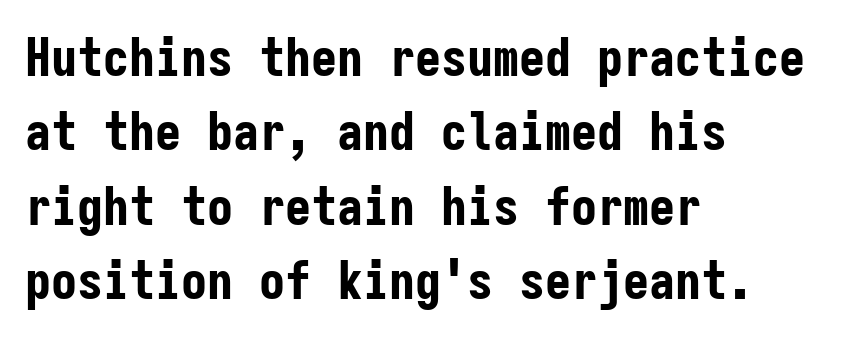
The image shows 52 px bold, condensed sans-serif type, upright, monospaced; set left-aligned, normal line spacing (1.43x), normal letter spacing, not underlined; low stroke contrast and a medium x-height.
